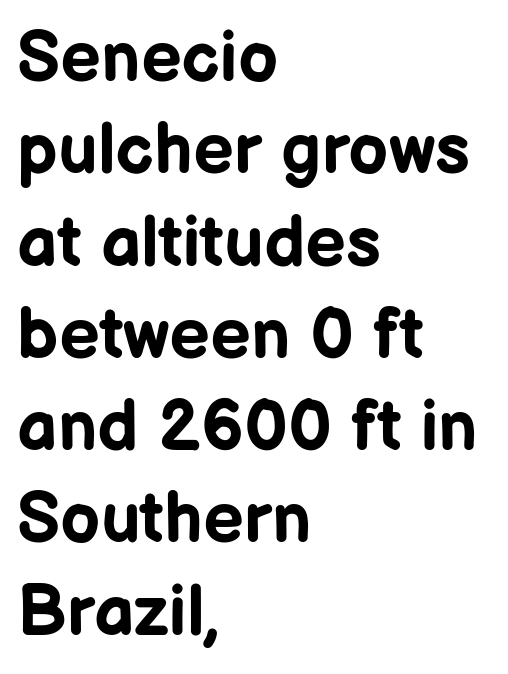
Q: Is the text bold? A: Yes.
Q: Is the text italic (slanted)? A: No, it is upright.
Q: Is the typeface a serif or a sans-serif typeface? A: Sans-serif.
Q: Is the text underlined? A: No.
Q: How is the paragraph aligned? A: Left-aligned.
Q: Is the spacing between letters normal or unusually wide? A: Normal.
Q: Is the spacing between lines tight, normal or loose? A: Normal.
Q: Width (condensed, normal, or wide)? A: Normal.
Q: Stroke contrast? A: Low.
Q: x-height? A: Medium.
Q: Monospaced? A: No.
